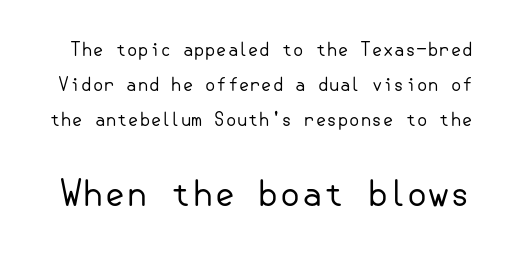
Q: Is the text bold? A: No.
Q: Is the text italic (slanted)? A: No, it is upright.
Q: Is the typeface a serif or a sans-serif typeface? A: Sans-serif.
Q: Is the text underlined? A: No.
Q: Is the spacing between letters normal or unusually wide? A: Normal.
Q: Is the spacing between lines tight, normal or loose? A: Loose.
Q: Which block of text is set in a larger size, the first (top) or the second (bottom)? A: The second (bottom) one.
Q: Width (condensed, normal, or wide)? A: Normal.
Q: Stroke contrast? A: Low.
Q: x-height? A: Small.
